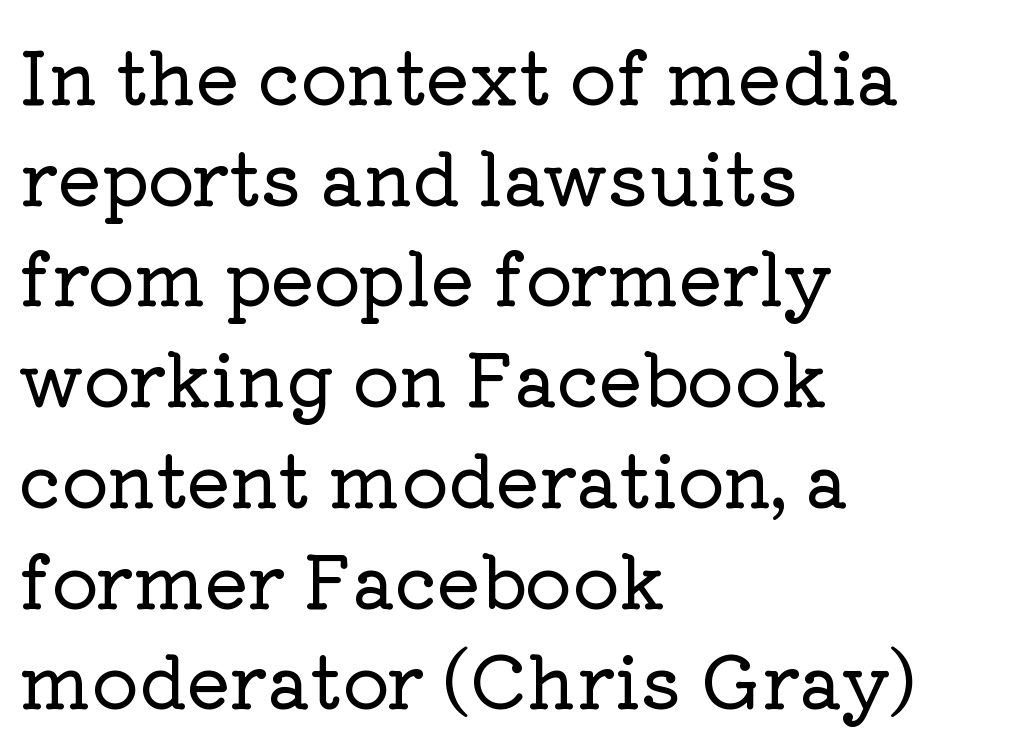
Unlike italic type, these characters show no tilt at all. Tracking here is standard; glyphs follow each other at the usual distance. Layout note: lines flush left. Type style note: has serifs.
